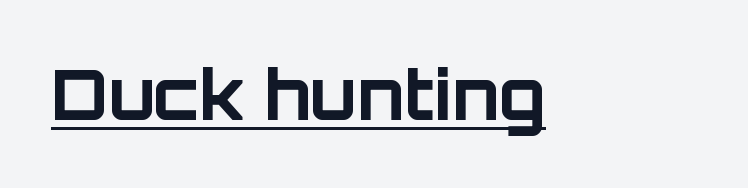
You could not count columns in this text — the font is proportionally spaced. Every word sits above its own underline. The gaps between neighbouring characters are ordinary and unremarkable. Is this a sans? Yes — the strokes have no serifs. In terms of posture, this sample is upright. Look at the stroke-to-counter ratio: heavy, a bold.
